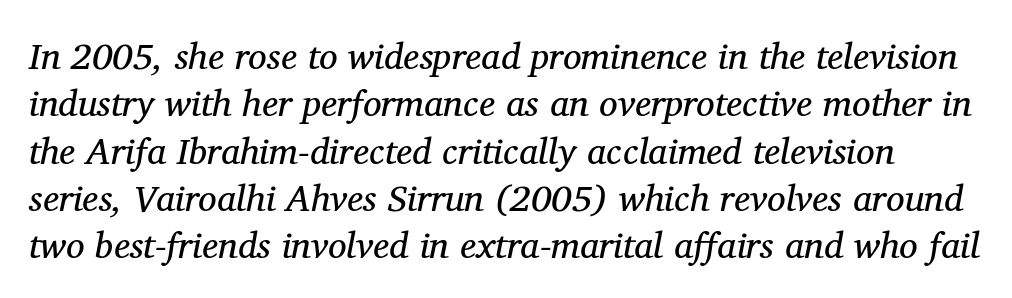
Q: Is the text bold? A: No.
Q: Is the text italic (slanted)? A: Yes, it leans right by about 11 degrees.
Q: Is the typeface a serif or a sans-serif typeface? A: Serif.
Q: Is the text underlined? A: No.
Q: Is the spacing between letters normal or unusually wide? A: Normal.
Q: Is the spacing between lines tight, normal or loose? A: Normal.
Q: Width (condensed, normal, or wide)? A: Normal.
Q: Stroke contrast? A: Medium.
Q: x-height? A: Medium.
Q: Monospaced? A: No.
